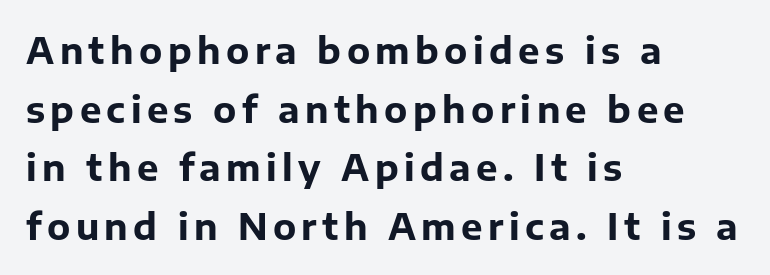
Q: Is the text bold? A: Yes.
Q: Is the text italic (slanted)? A: No, it is upright.
Q: Is the typeface a serif or a sans-serif typeface? A: Sans-serif.
Q: Is the text underlined? A: No.
Q: How is the paragraph aligned? A: Left-aligned.
Q: Is the spacing between lines tight, normal or loose? A: Normal.
Q: Width (condensed, normal, or wide)? A: Normal.
Q: Stroke contrast? A: Low.
Q: x-height? A: Medium.
Q: Monospaced? A: No.
